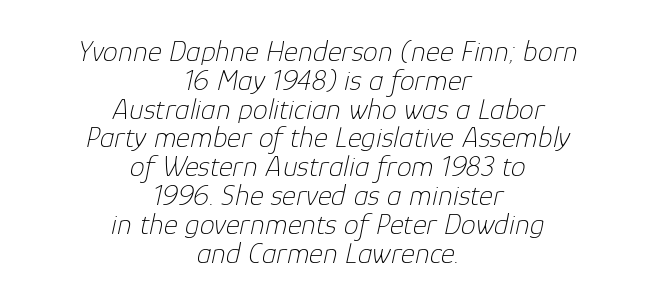
The whole block is typeset with a tilt. Weight: in the light-to-regular range. Casual observation: everything's sitting right in the middle. Here the designer chose a conventional face with non-uniform glyph widths. These lines huddle together more closely than default settings would place them.
